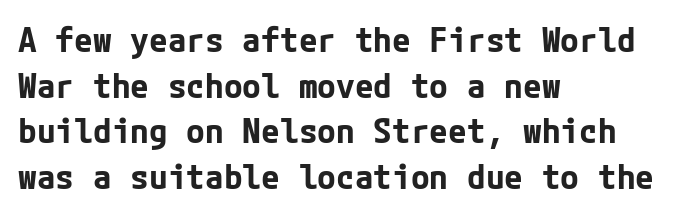
The text block is weighted toward the left margin, trailing off unevenly rightward. Every stem runs plumb, perpendicular to the baseline. Inter-character spacing is left at the font's built-in metrics. The space between consecutive lines is moderate. Nothing sits at the stroke ends, so this counts as sans-serif. The font is running at its bold setting.
